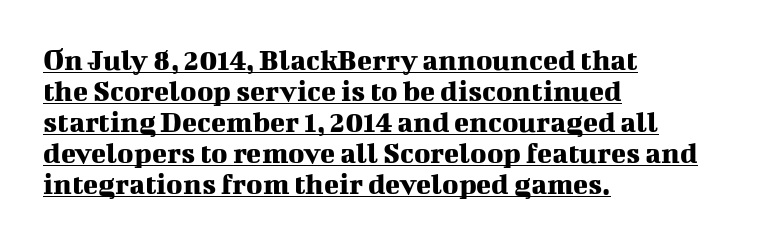
A typographer would call this underscored text. Note the varied advance widths — an 'i' is clearly narrower than an 'm'. The lines in this sample share a left origin and differ only in where they stop. The rendering uses a small line-height, squeezing the rows. Ordinary non-slanted type is in use. Nobody touched the tracking dial on this one.
